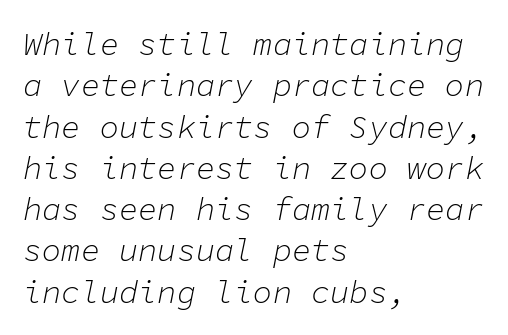
Q: Is the text bold? A: No.
Q: Is the text italic (slanted)? A: Yes, it leans right by about 11 degrees.
Q: Is the text underlined? A: No.
Q: How is the paragraph aligned? A: Left-aligned.
Q: Is the spacing between letters normal or unusually wide? A: Normal.
Q: Is the spacing between lines tight, normal or loose? A: Normal.
Q: Width (condensed, normal, or wide)? A: Normal.
Q: Stroke contrast? A: Low.
Q: x-height? A: Medium.
Q: Monospaced? A: Yes.
